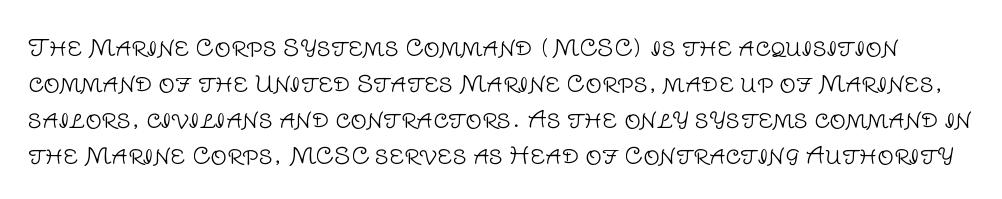
Q: Is the text bold? A: No.
Q: Is the text italic (slanted)? A: Yes.
Q: Is the text underlined? A: No.
Q: Is the spacing between letters normal or unusually wide? A: Normal.
Q: Is the spacing between lines tight, normal or loose? A: Normal.
